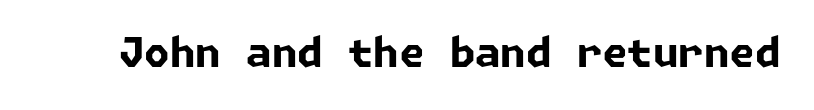
The image shows 41 px bold sans-serif type; set normal letter spacing, not underlined; low stroke contrast and a medium x-height.
